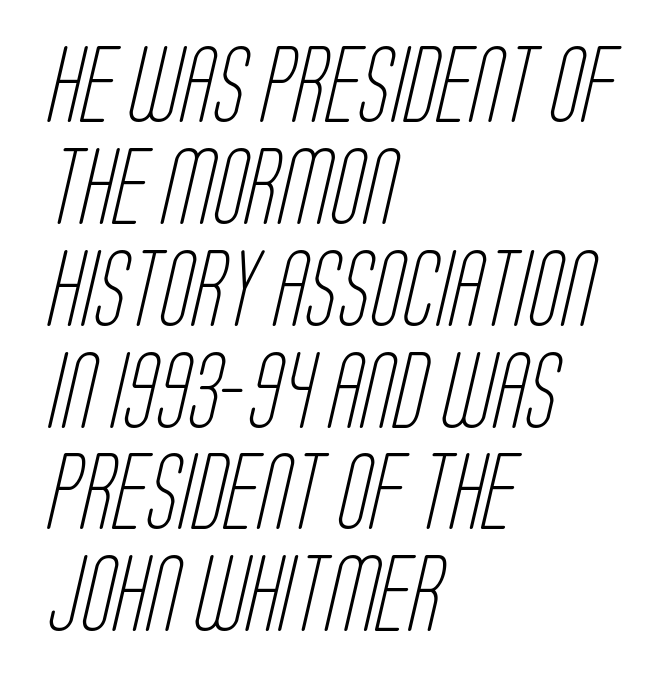
Q: Is the text bold? A: No.
Q: Is the typeface a serif or a sans-serif typeface? A: Sans-serif.
Q: Is the text underlined? A: No.
Q: How is the paragraph aligned? A: Left-aligned.
Q: Is the spacing between letters normal or unusually wide? A: Normal.
Q: Is the spacing between lines tight, normal or loose? A: Normal.
Q: Width (condensed, normal, or wide)? A: Condensed.
Q: Stroke contrast? A: Low.
Q: x-height? A: Large.
Q: Monospaced? A: No.
